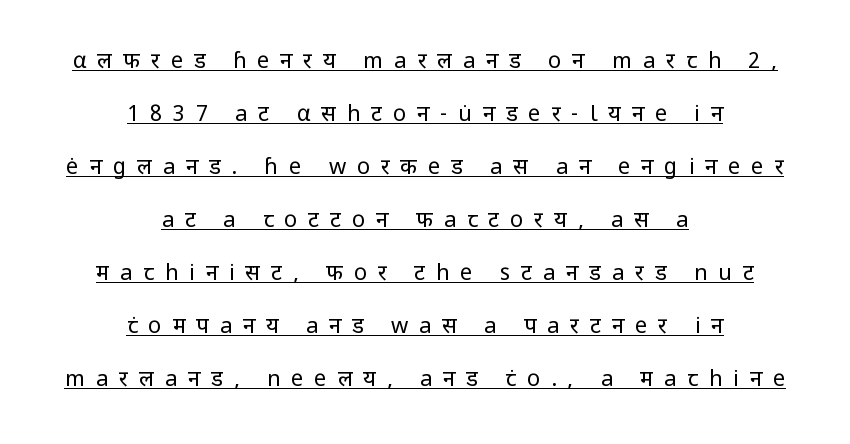
The cut favours lightness, reaching ordinary text weight at its darkest. The paragraph shown floats in the horizontal middle. Students, observe the line beneath the letters — that is underlining. Italic? Not at all — the glyphs are vertical. Honestly, the rows look like they've been pulled way apart.
